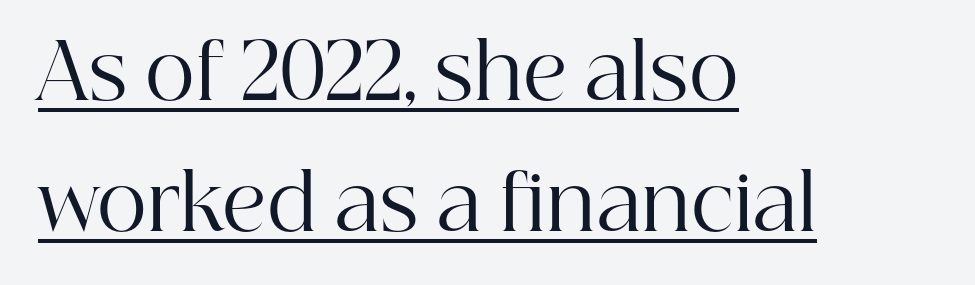
The image shows 77 px regular-weight serif type, upright; set left-aligned, normal line spacing (1.7x), normal letter spacing, underlined; high stroke contrast and a medium x-height.
